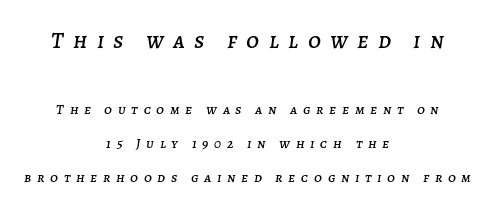
The image shows 23 px text type, italic (leaning right); set centered, loose line spacing (2.44x), unusually wide letter spacing (+0.41 em), not underlined; the first (top) block is 1.64x larger.
